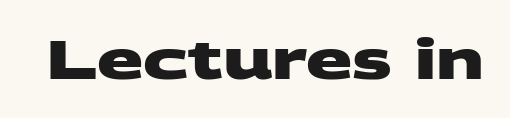
Q: Is the text bold? A: Yes.
Q: Is the typeface a serif or a sans-serif typeface? A: Sans-serif.
Q: Is the text underlined? A: No.
Q: Is the spacing between letters normal or unusually wide? A: Normal.
Q: Width (condensed, normal, or wide)? A: Wide.
Q: Stroke contrast? A: Medium.
Q: x-height? A: Large.
Q: Monospaced? A: No.
